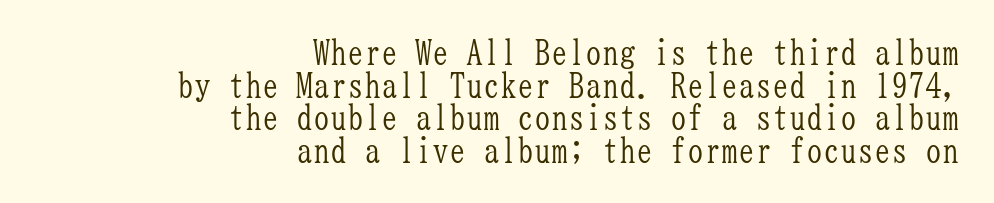
Q: Is the text bold? A: No.
Q: Is the text italic (slanted)? A: No, it is upright.
Q: Is the typeface a serif or a sans-serif typeface? A: Serif.
Q: Is the text underlined? A: No.
Q: How is the paragraph aligned? A: Right-aligned.
Q: Is the spacing between letters normal or unusually wide? A: Normal.
Q: Is the spacing between lines tight, normal or loose? A: Tight.
Q: Width (condensed, normal, or wide)? A: Condensed.
Q: Stroke contrast? A: Low.
Q: x-height? A: Medium.
Q: Monospaced? A: Yes.
